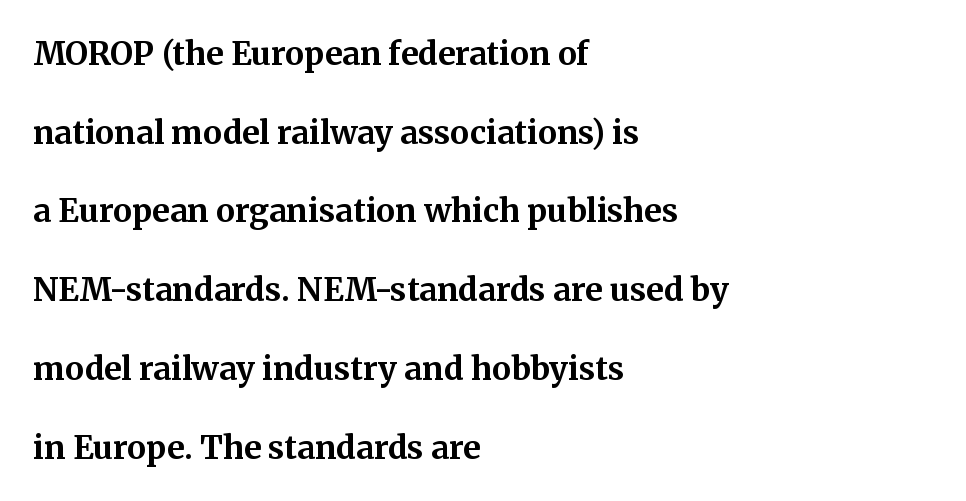
Each letter keeps its own natural width here, so spacing adapts to shape. Regarding serifs, this sample has them. A dark, heavy texture on the line: the type is bold. Casual observation: everything's shoved over to the left.
